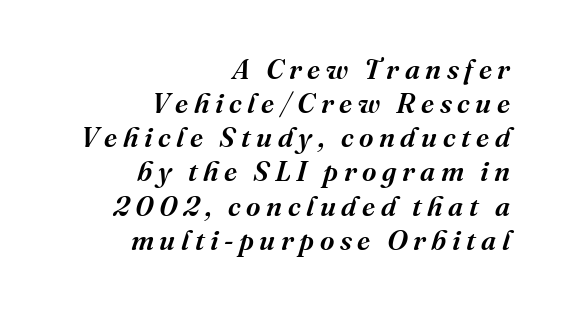
The image shows 28 px serif type, italic (leaning right); set right-aligned, line spacing 1.22x, unusually wide letter spacing (+0.2 em), not underlined; medium stroke contrast and a medium x-height.
